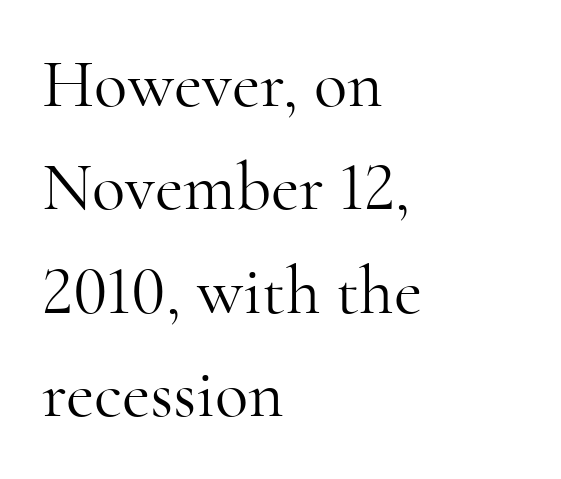
Q: Is the text bold? A: No.
Q: Is the text italic (slanted)? A: No, it is upright.
Q: Is the typeface a serif or a sans-serif typeface? A: Serif.
Q: Is the text underlined? A: No.
Q: How is the paragraph aligned? A: Left-aligned.
Q: Is the spacing between letters normal or unusually wide? A: Normal.
Q: Is the spacing between lines tight, normal or loose? A: Normal.
Q: Width (condensed, normal, or wide)? A: Normal.
Q: Stroke contrast? A: High.
Q: x-height? A: Small.
Q: Monospaced? A: No.
